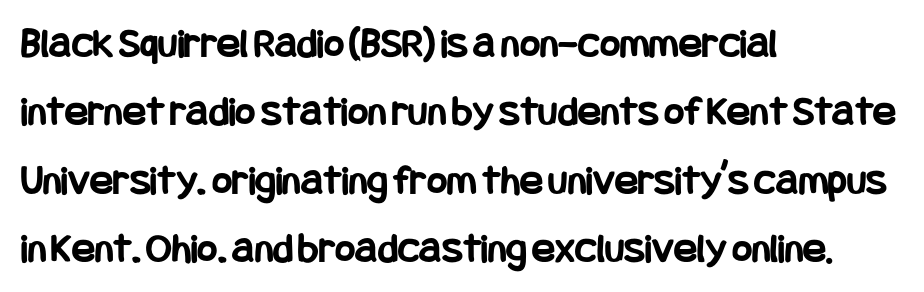
{"serif": "no", "italic": "no", "bold": "yes", "weight": "bold", "width": "condensed", "stroke_contrast": "low", "x_height": "large", "underline": "no", "align": "left", "line_spacing": "normal", "line_spacing_ratio": 1.59, "letter_spacing": "normal", "letter_spacing_em": 0.0, "glyph_px": 43}
